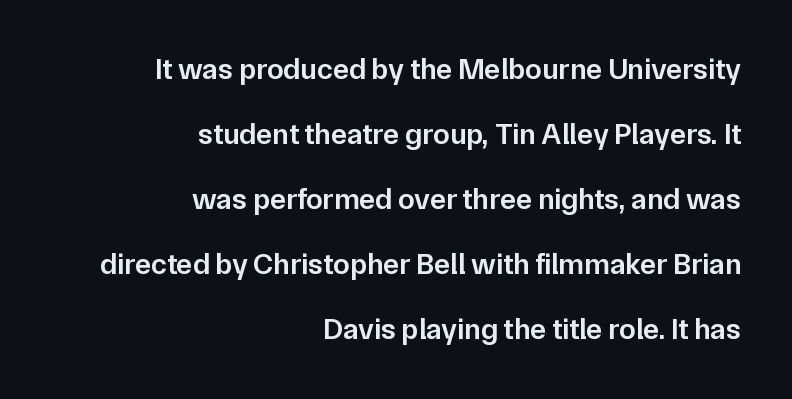
Q: Is the text bold? A: Semi-bold.
Q: Is the text italic (slanted)? A: No, it is upright.
Q: Is the typeface a serif or a sans-serif typeface? A: Sans-serif.
Q: Is the text underlined? A: No.
Q: How is the paragraph aligned? A: Right-aligned.
Q: Is the spacing between letters normal or unusually wide? A: Normal.
Q: Is the spacing between lines tight, normal or loose? A: Loose.
Q: Width (condensed, normal, or wide)? A: Normal.
Q: Stroke contrast? A: Low.
Q: x-height? A: Medium.
Q: Monospaced? A: No.
